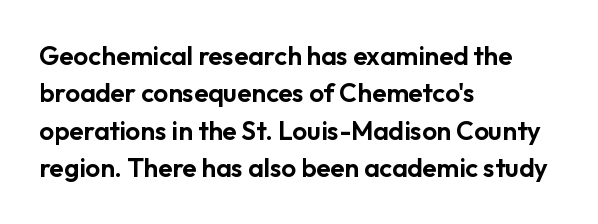
The image shows 26 px text type, upright; set left-aligned, normal line spacing (1.44x), normal letter spacing, not underlined.
